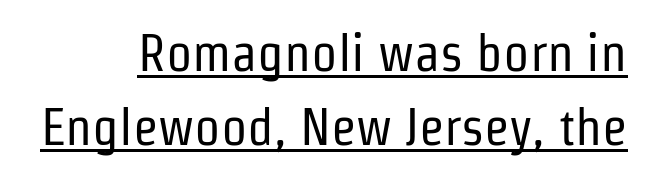
If you drew a line through each stem, it would be perfectly vertical. The passage shown stacks its lines at a standard gap. These lines are rendered in a variable-pitch font. A typographer would call this underscored text. Nothing heavy about these letters — not bold at all. The line texture is even and compact thanks to regular tracking.
